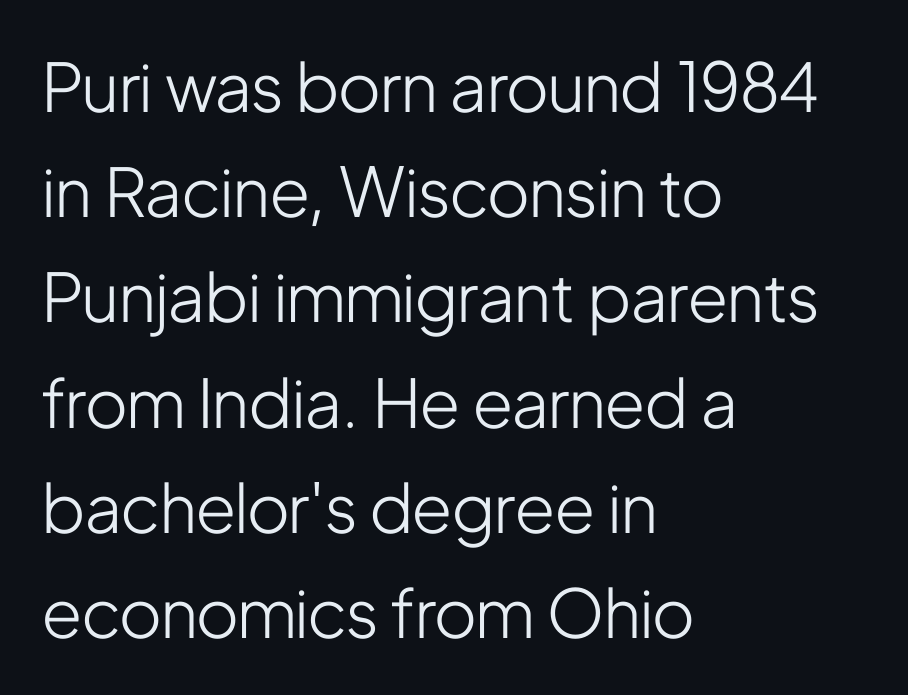
{"serif": "no", "italic": "no", "bold": "no", "weight": "light", "width": "condensed", "stroke_contrast": "low", "x_height": "medium", "monospaced": "no", "underline": "no", "align": "left", "line_spacing": "normal", "line_spacing_ratio": 1.57, "letter_spacing": "normal", "letter_spacing_em": 0.0, "glyph_px": 67}
